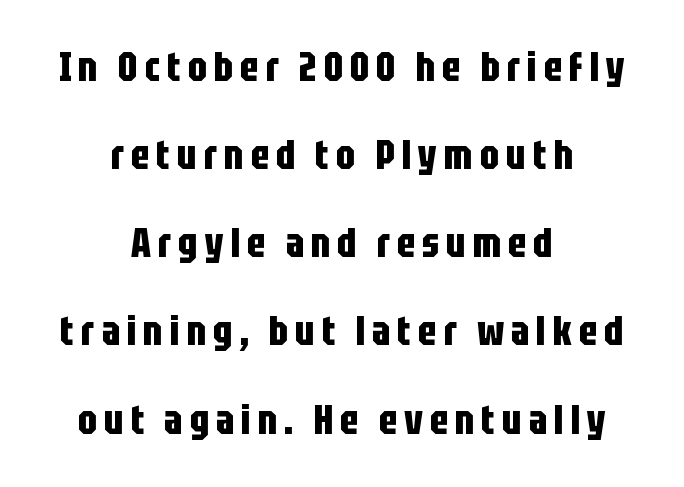
{"serif": "no", "italic": "no", "bold": "yes", "weight": "bold", "width": "condensed", "stroke_contrast": "low", "x_height": "large", "monospaced": "no", "underline": "no", "align": "center", "line_spacing": "loose", "line_spacing_ratio": 2.15, "glyph_px": 41}
